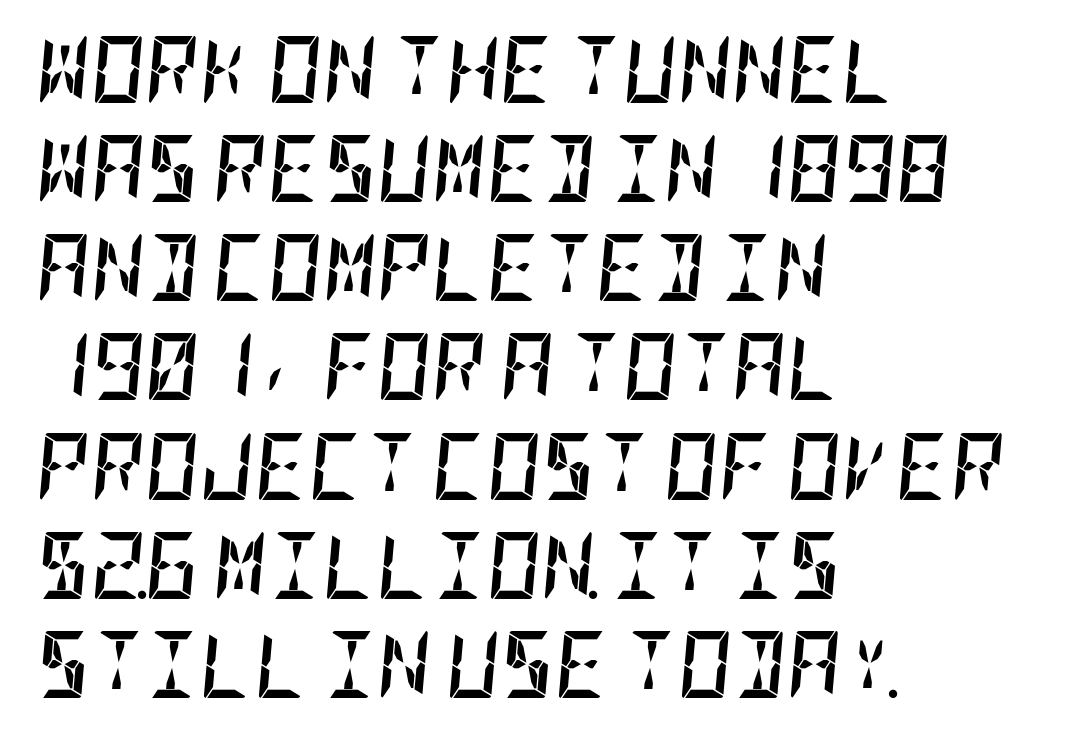
Q: Is the text bold? A: Yes.
Q: Is the text italic (slanted)? A: Yes, it leans right by about 5 degrees.
Q: Is the text underlined? A: No.
Q: How is the paragraph aligned? A: Left-aligned.
Q: Is the spacing between letters normal or unusually wide? A: Normal.
Q: Is the spacing between lines tight, normal or loose? A: Normal.
Q: Width (condensed, normal, or wide)? A: Condensed.
Q: Stroke contrast? A: Low.
Q: x-height? A: Large.
